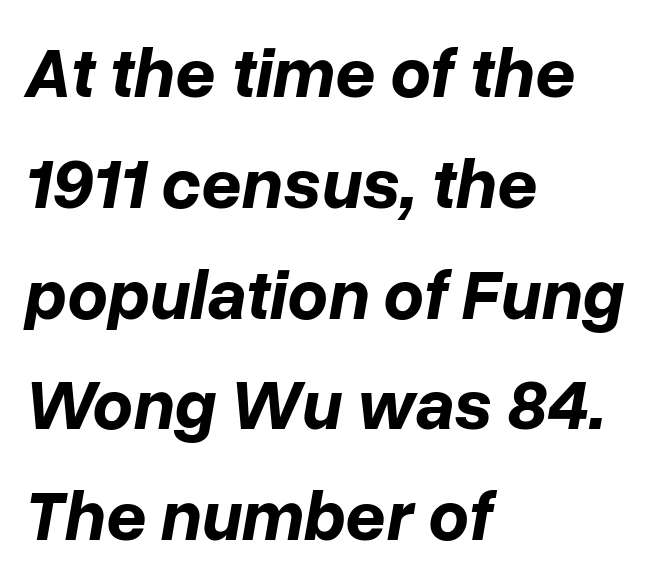
Q: Is the text bold? A: Yes.
Q: Is the text italic (slanted)? A: Yes, it leans right by about 10 degrees.
Q: Is the text underlined? A: No.
Q: How is the paragraph aligned? A: Left-aligned.
Q: Is the spacing between letters normal or unusually wide? A: Normal.
Q: Is the spacing between lines tight, normal or loose? A: Normal.
Q: Width (condensed, normal, or wide)? A: Normal.
Q: Stroke contrast? A: Low.
Q: x-height? A: Medium.
Q: Monospaced? A: No.
